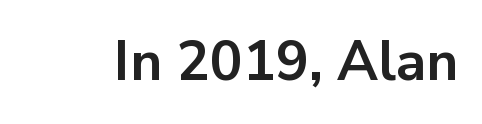
Unlike italic type, these characters show no tilt at all. Nothing unusual about the tracking: characters are spaced as the font intends. The type family on display is of the sans-serif kind. Looks like regular typesetting: each glyph gets only the width it needs.
